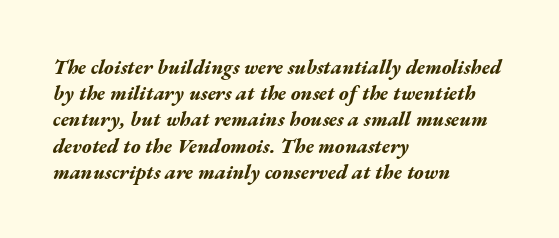
The image shows 20 px bold type, italic (leaning right); set left-aligned, normal line spacing (1.31x), normal letter spacing, not underlined.
